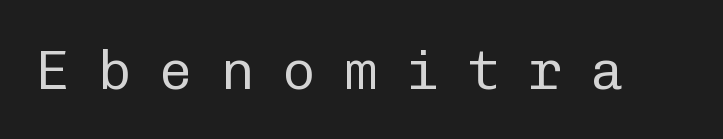
{"serif": "no", "italic": "no", "bold": "no", "weight": "regular", "width": "normal", "stroke_contrast": "low", "x_height": "medium", "monospaced": "yes", "underline": "no", "letter_spacing": "wide", "letter_spacing_em": 0.5, "glyph_px": 56}
